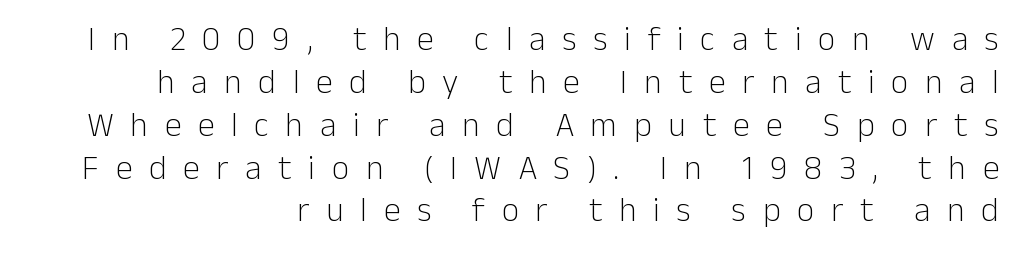
Leftover space on each line is placed entirely before the opening word. When letters stand straight like this, we call the style roman or upright. Check where the strokes stop: nothing finishes them off — pure sans. No heavy texture on the line: the type isn't bold. You could not count columns in this text — the font is proportionally spaced.
